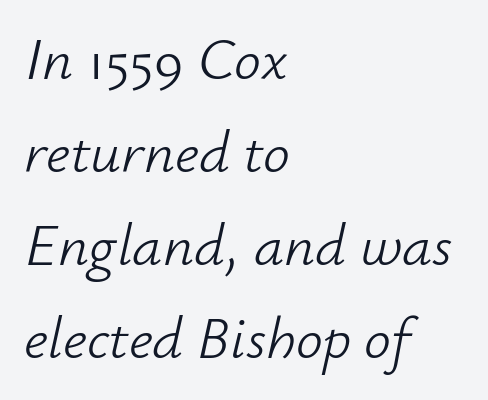
Q: Is the text bold? A: No.
Q: Is the text italic (slanted)? A: Yes, it leans right by about 12 degrees.
Q: Is the text underlined? A: No.
Q: How is the paragraph aligned? A: Left-aligned.
Q: Is the spacing between letters normal or unusually wide? A: Normal.
Q: Is the spacing between lines tight, normal or loose? A: Normal.
Q: Width (condensed, normal, or wide)? A: Normal.
Q: Stroke contrast? A: Low.
Q: x-height? A: Small.
Q: Monospaced? A: No.
